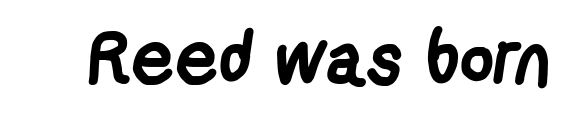
{"serif": "no", "bold": "yes", "weight": "semibold", "width": "condensed", "stroke_contrast": "low", "x_height": "medium", "monospaced": "no", "underline": "no", "letter_spacing": "normal", "letter_spacing_em": 0.0, "glyph_px": 75}
